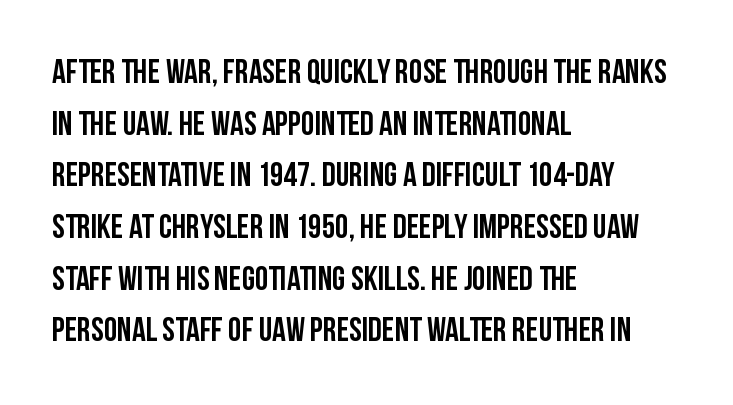
The image shows 34 px condensed sans-serif type, upright; set left-aligned, normal line spacing (1.52x), normal letter spacing, not underlined; low stroke contrast and a large x-height.
